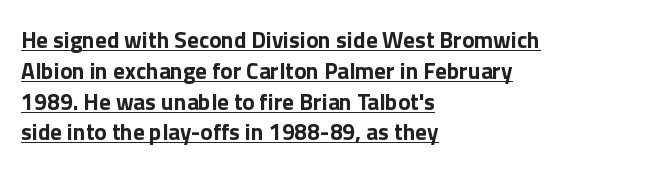
Does the lettering tilt? It doesn't — this is upright. Each line of the rendering has a horizontal stroke beneath the glyphs. One-word summary of the alignment: left. The type is set solid horizontally, with unmodified tracking. Pretty heavy lettering here — definitely bold.
